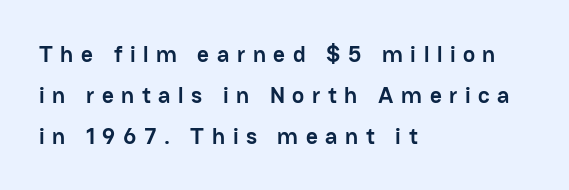
The image shows 23 px bold type, upright; set left-aligned, line spacing 1.78x, unusually wide letter spacing (+0.33 em), not underlined.
